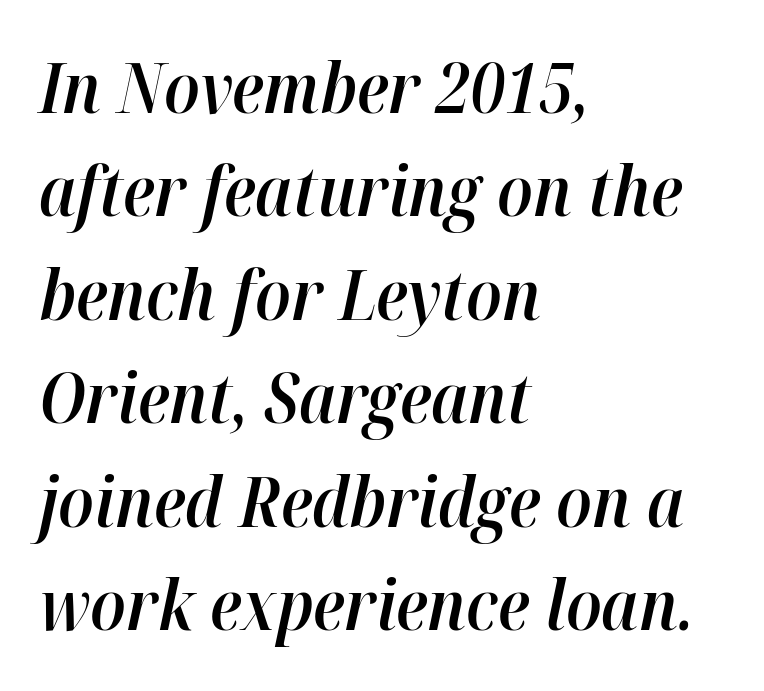
{"italic": "yes", "lean": "right", "slant_degrees": 12, "bold": "semi", "weight": "semibold", "width": "normal", "stroke_contrast": "high", "x_height": "medium", "monospaced": "no", "underline": "no", "align": "left", "line_spacing": "normal", "line_spacing_ratio": 1.5, "letter_spacing": "normal", "letter_spacing_em": 0.0, "glyph_px": 69}
